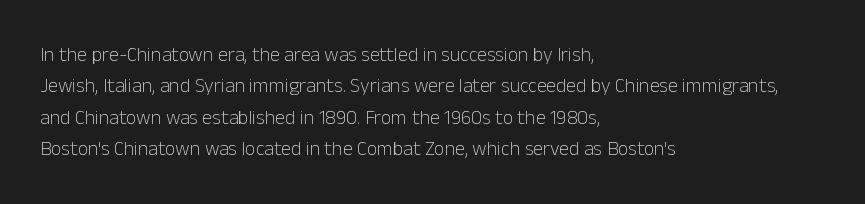
The image shows 20 px text type, upright; set left-aligned, normal line spacing (1.57x), normal letter spacing, not underlined.
